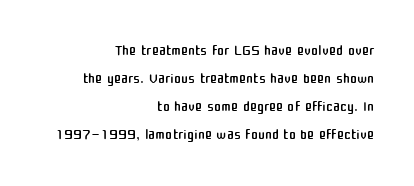
Q: Is the text bold? A: No.
Q: Is the text italic (slanted)? A: No, it is upright.
Q: Is the text underlined? A: No.
Q: How is the paragraph aligned? A: Right-aligned.
Q: Is the spacing between letters normal or unusually wide? A: Normal.
Q: Is the spacing between lines tight, normal or loose? A: Normal.
